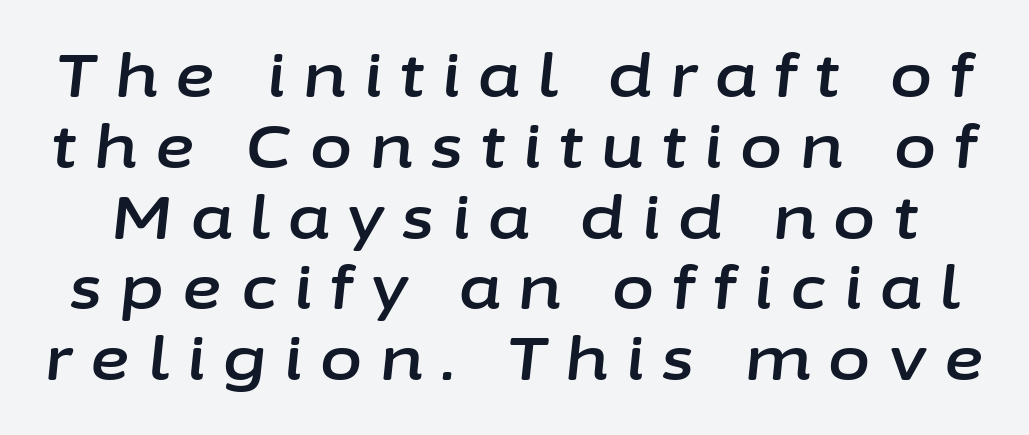
{"italic": "yes", "lean": "right", "slant_degrees": 6, "width": "normal", "stroke_contrast": "low", "x_height": "medium", "monospaced": "no", "underline": "no", "line_spacing_ratio": 1.16, "letter_spacing": "wide", "letter_spacing_em": 0.3, "glyph_px": 61}
